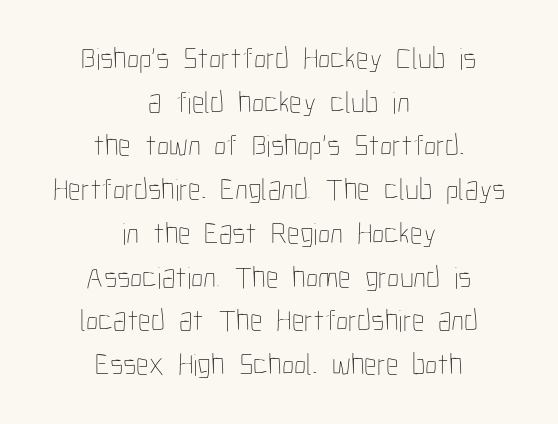
{"italic": "no", "bold": "no", "weight": "thin", "width": "condensed", "stroke_contrast": "low", "x_height": "medium", "monospaced": "no", "underline": "no", "align": "center", "line_spacing": "normal", "line_spacing_ratio": 1.41, "letter_spacing": "normal", "letter_spacing_em": 0.0, "glyph_px": 31}
